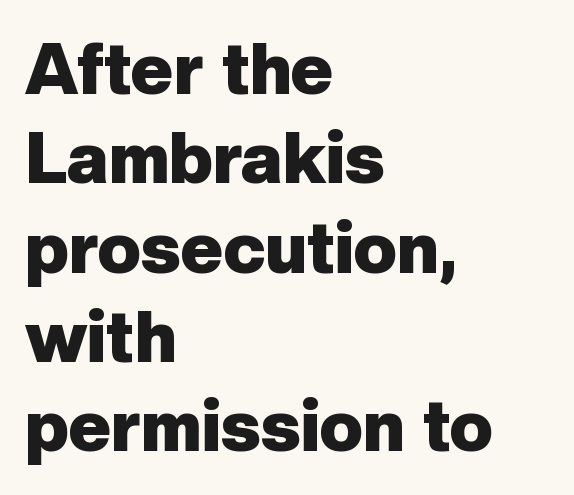
Pretty heavy lettering here — definitely bold. Letterform terminals end flat and unadorned throughout the passage. The letters advance in unequal steps, a hallmark of proportional type. These lines stack with their left ends in a neat column.
